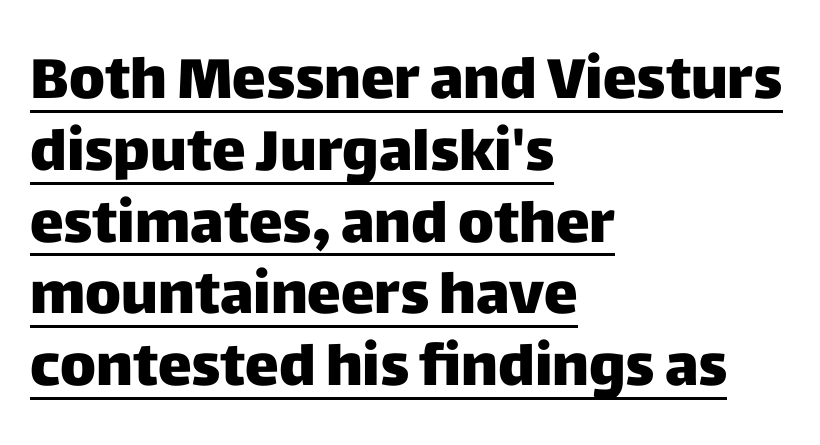
The image shows 57 px sans-serif type, upright; set left-aligned, normal line spacing (1.26x), normal letter spacing, underlined; low stroke contrast and a large x-height.
